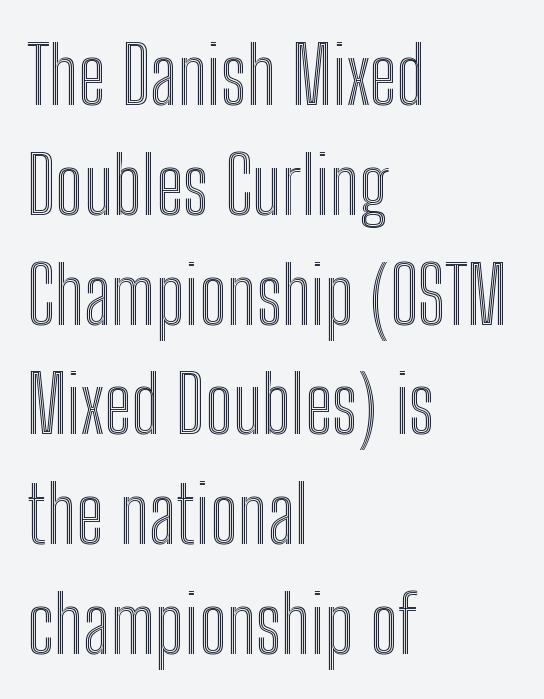
Q: Is the text italic (slanted)? A: No, it is upright.
Q: Is the text underlined? A: No.
Q: How is the paragraph aligned? A: Left-aligned.
Q: Is the spacing between letters normal or unusually wide? A: Normal.
Q: Is the spacing between lines tight, normal or loose? A: Normal.
Q: Width (condensed, normal, or wide)? A: Condensed.
Q: x-height? A: Medium.
Q: Monospaced? A: No.
